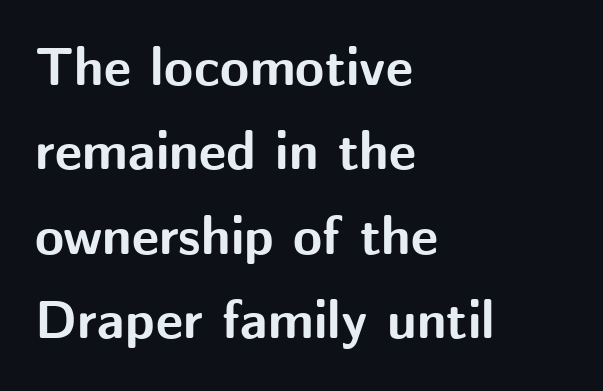
Q: Is the text bold? A: Yes.
Q: Is the text italic (slanted)? A: No, it is upright.
Q: Is the typeface a serif or a sans-serif typeface? A: Sans-serif.
Q: Is the text underlined? A: No.
Q: How is the paragraph aligned? A: Left-aligned.
Q: Is the spacing between letters normal or unusually wide? A: Normal.
Q: Is the spacing between lines tight, normal or loose? A: Normal.
Q: Width (condensed, normal, or wide)? A: Normal.
Q: Stroke contrast? A: Medium.
Q: x-height? A: Medium.
Q: Monospaced? A: No.
